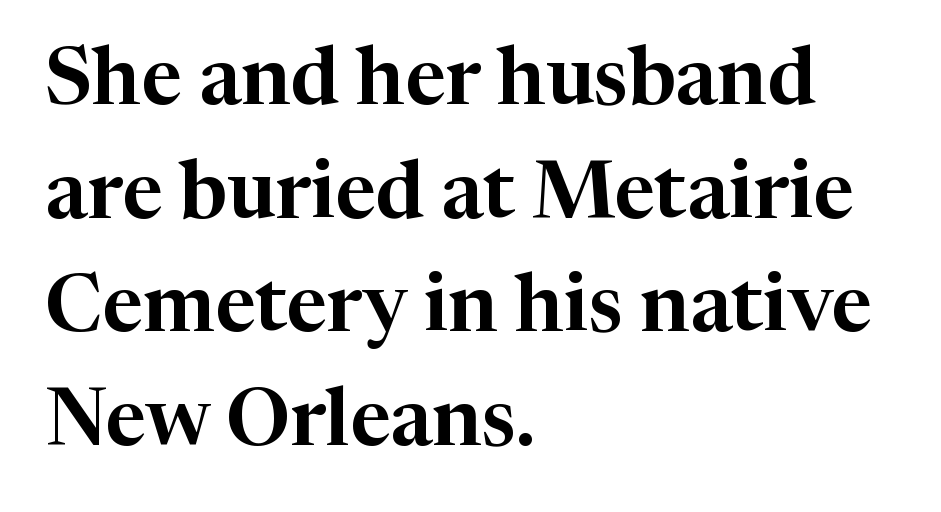
The image shows 80 px serif type, upright; set left-aligned, normal line spacing (1.42x), normal letter spacing, not underlined; high stroke contrast and a medium x-height.
